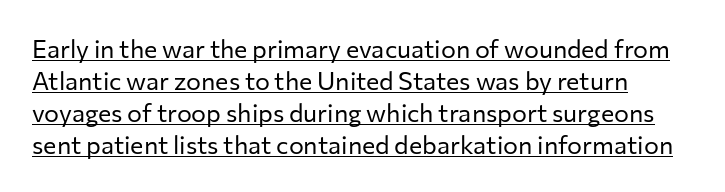
Weight: regular or lighter. A continuous stroke trails under the words, as in a hyperlink. The letterforms sit shoulder to shoulder at normal distance. Notice how descenders clear the ascenders below comfortably — that's standard leading. Notice how the stems are strictly vertical — no italics here.
